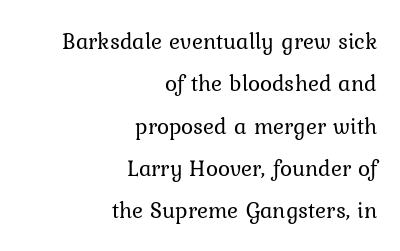
{"italic": "no", "bold": "no", "underline": "no", "align": "right", "line_spacing_ratio": 1.84, "letter_spacing": "normal", "letter_spacing_em": 0.0, "glyph_px": 23}
